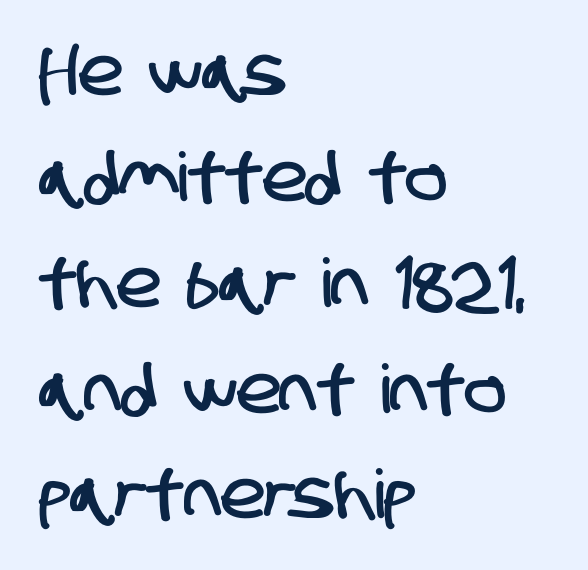
The image shows 67 px condensed sans-serif type; set left-aligned, normal line spacing (1.58x), normal letter spacing, not underlined; low stroke contrast and a large x-height.
